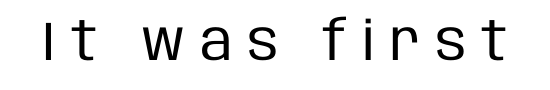
The rendering uses natural spacing where letterforms have individual widths. This is roman type, the default non-slanted kind. Each row of text sits above clean, open space. Glyph-to-glyph distance is far greater than everyday printed text.
